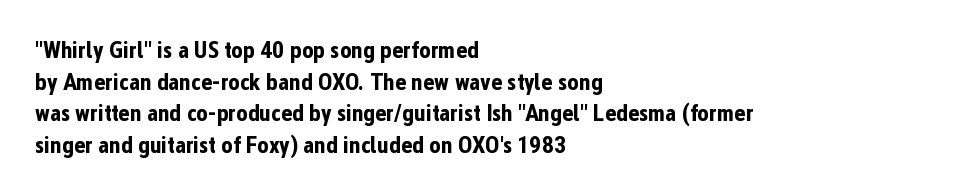
The image shows 24 px bold type, upright; set left-aligned, normal line spacing (1.32x), normal letter spacing, not underlined.
